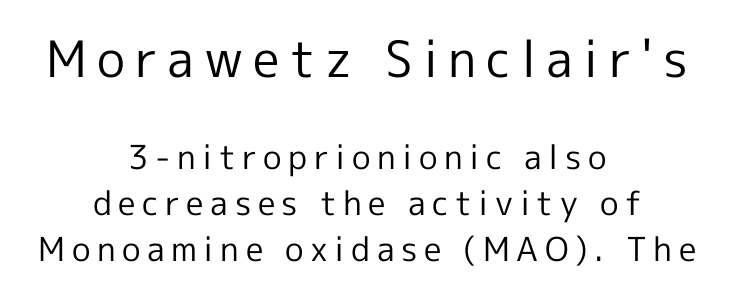
{"serif": "no", "italic": "no", "bold": "no", "weight": "regular", "width": "normal", "x_height": "medium", "monospaced": "no", "underline": "no", "align": "center", "line_spacing": "normal", "line_spacing_ratio": 1.4, "letter_spacing": "wide", "letter_spacing_em": 0.2, "larger_block": "first", "size_ratio": 1.52, "glyph_px": 50}
